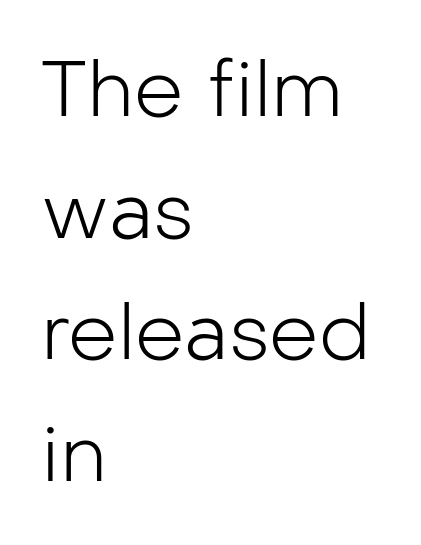
The image shows 78 px light sans-serif type, upright; set left-aligned, normal line spacing (1.56x), normal letter spacing, not underlined; low stroke contrast and a medium x-height.
